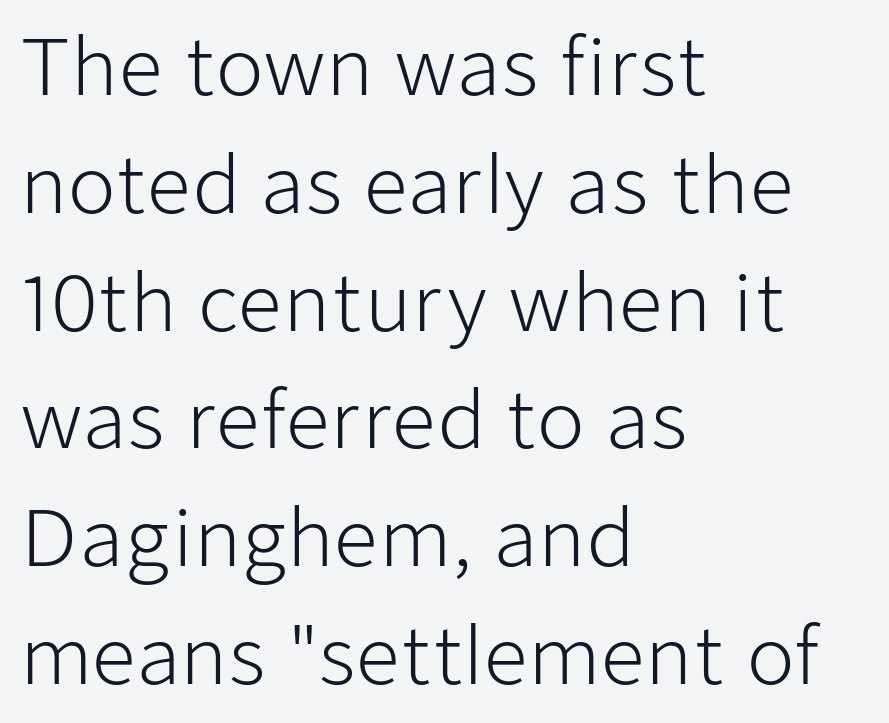
The text block is weighted toward the left margin, trailing off unevenly rightward. Look at the bottom of the vertical strokes: they stop flat, with no serifs. Looks like regular typesetting: each glyph gets only the width it needs. Quick note: interline space is typical. Unbolded letterforms with no extra heft. Anything drawn beneath the words? Only blank space.
